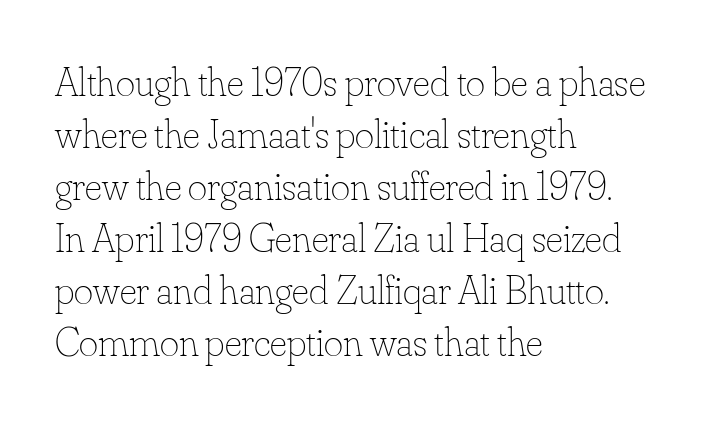
The image shows 41 px thin type, upright; set left-aligned, normal line spacing (1.27x), normal letter spacing, not underlined; low stroke contrast and a small x-height.
